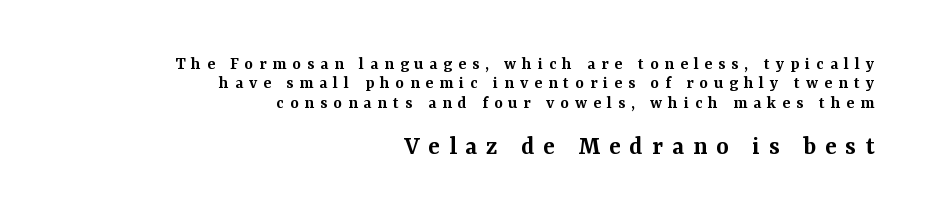
The line texture is sparse and dotted thanks to wide tracking. The typography opts for an upright posture over an oblique one. The area under the type is left untouched. Tightly led — the rows are bunched. How heavy is the stroke? Medium-heavy — a semibold, shy of bold.
